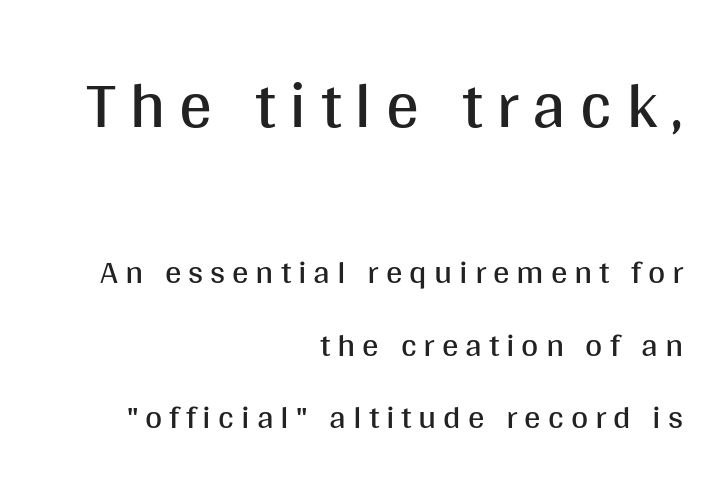
Q: Is the text bold? A: No.
Q: Is the text italic (slanted)? A: No, it is upright.
Q: Is the typeface a serif or a sans-serif typeface? A: Sans-serif.
Q: Is the text underlined? A: No.
Q: How is the paragraph aligned? A: Right-aligned.
Q: Is the spacing between letters normal or unusually wide? A: Unusually wide.
Q: Is the spacing between lines tight, normal or loose? A: Loose.
Q: Which block of text is set in a larger size, the first (top) or the second (bottom)? A: The first (top) one.
Q: Width (condensed, normal, or wide)? A: Normal.
Q: Stroke contrast? A: Medium.
Q: x-height? A: Large.
Q: Monospaced? A: No.
